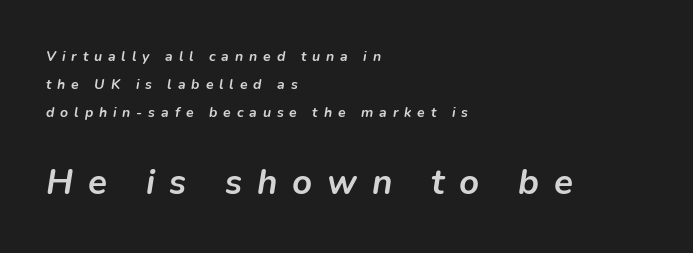
A student would call this left alignment; a typographer would say flush left, rag right. The rendering enlarges the type as you move from the upper chunk to the lower. The line-height multiplier appears high, well above default. Look at the tracking — it's clearly loosened, letters drifting apart.
